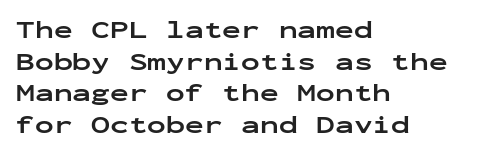
Q: Is the text bold? A: Yes.
Q: Is the text italic (slanted)? A: No, it is upright.
Q: Is the text underlined? A: No.
Q: How is the paragraph aligned? A: Left-aligned.
Q: Is the spacing between letters normal or unusually wide? A: Normal.
Q: Is the spacing between lines tight, normal or loose? A: Normal.
